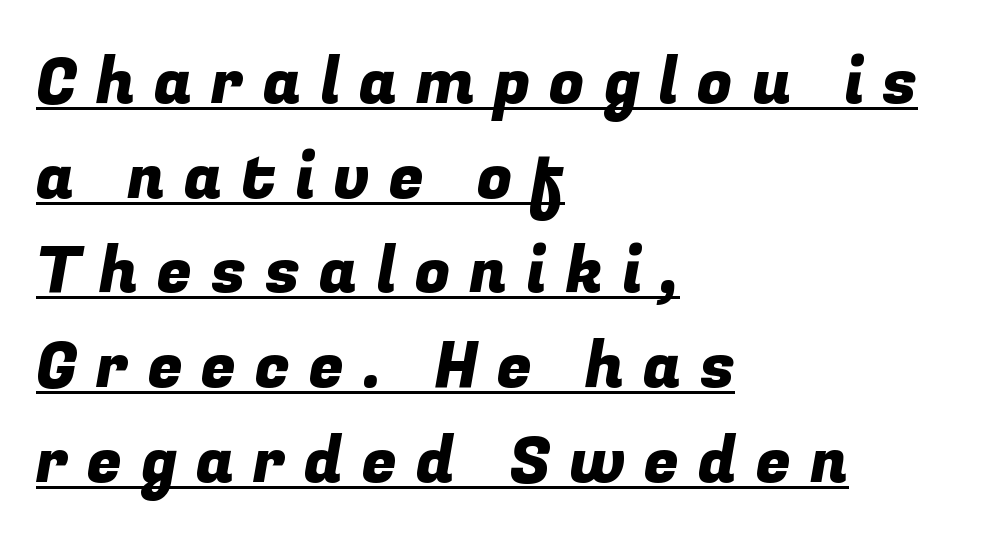
Varying glyph widths throughout — classic text-font behaviour. Serifs: no, the terminals of the letterforms are clean. The block of text has a typical density, with ordinary space between rows. The tracking reads as deliberately expanded to a designer's eye. Check the space under the baseline: a stroke is drawn there.
